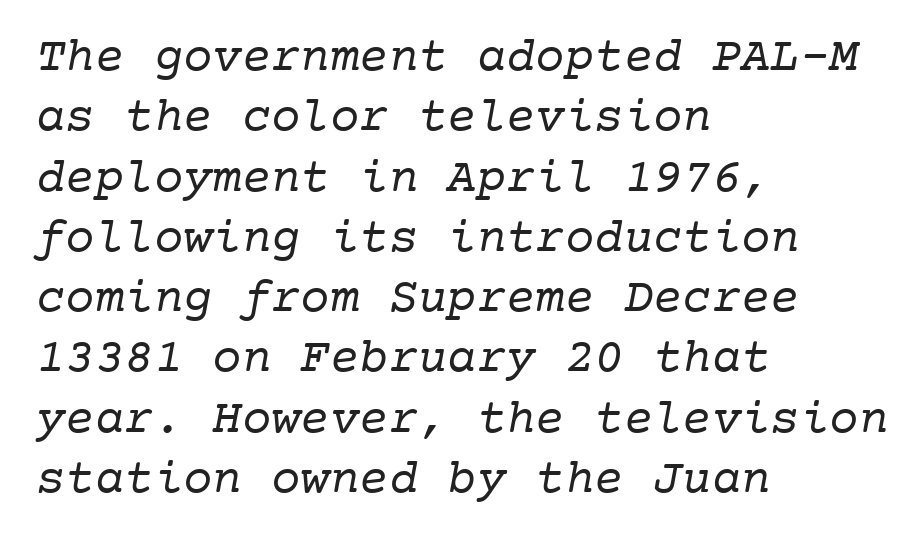
The text block is weighted toward the left margin, trailing off unevenly rightward. No letter is thick-stroked: the sample isn't bold. Words appear dense and cohesive because spacing is normal. Rule under the text: the space is simply empty. This sample has the even, mechanical cadence of fixed-width lettering. Examine the stroke ends and you'll spot serifs.
